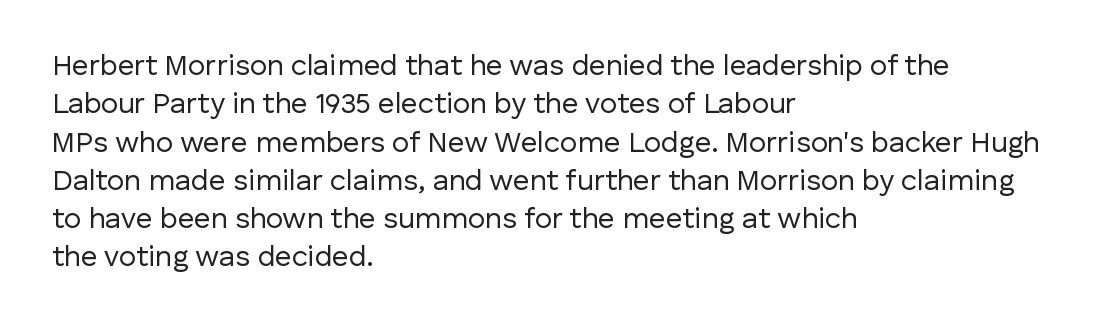
Each line starts at the same left margin while the right side varies. Letters rest on an invisible, unmarked baseline. Does extra space separate the letters? No, they use regular spacing. A typesetter would call this leading conventional body-copy spacing.
